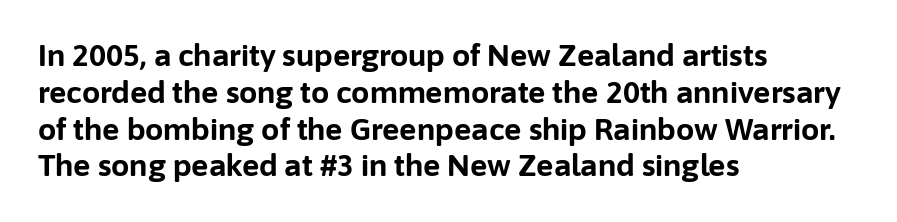
The image shows 29 px bold sans-serif type, upright; set left-aligned, normal line spacing (1.27x), normal letter spacing, not underlined; low stroke contrast and a medium x-height.
